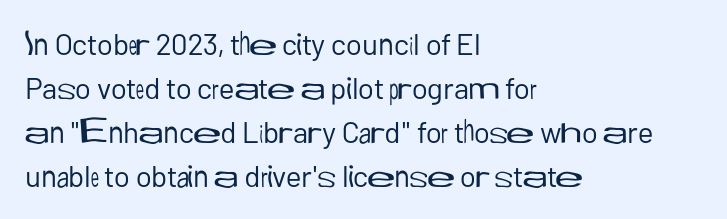
The image shows 30 px regular-weight sans-serif type, upright; set left-aligned, normal line spacing (1.47x), normal letter spacing, not underlined; low stroke contrast and a medium x-height.
